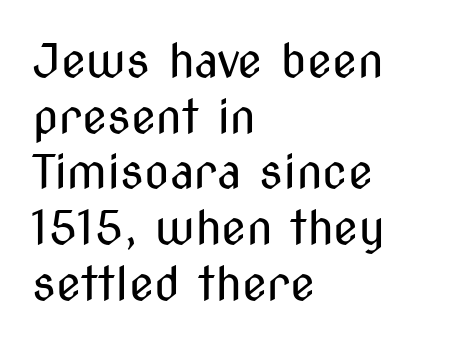
{"serif": "no", "italic": "no", "bold": "no", "weight": "regular", "width": "condensed", "stroke_contrast": "medium", "x_height": "medium", "monospaced": "no", "underline": "no", "align": "left", "line_spacing_ratio": 1.21, "letter_spacing": "normal", "letter_spacing_em": 0.0, "glyph_px": 46}
